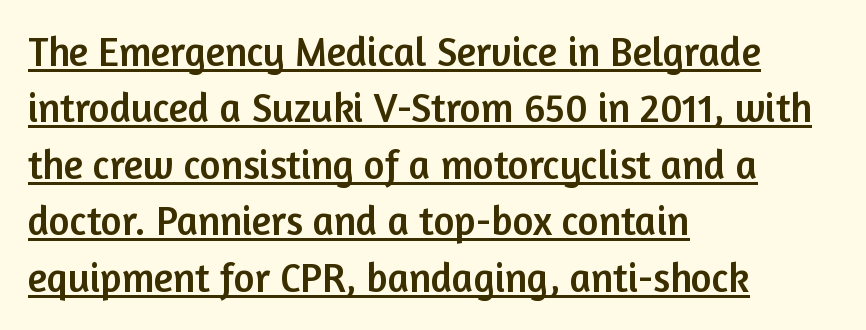
Q: Is the text italic (slanted)? A: No, it is upright.
Q: Is the typeface a serif or a sans-serif typeface? A: Sans-serif.
Q: Is the text underlined? A: Yes.
Q: How is the paragraph aligned? A: Left-aligned.
Q: Is the spacing between letters normal or unusually wide? A: Normal.
Q: Is the spacing between lines tight, normal or loose? A: Normal.
Q: Width (condensed, normal, or wide)? A: Normal.
Q: Stroke contrast? A: Low.
Q: x-height? A: Medium.
Q: Monospaced? A: No.
